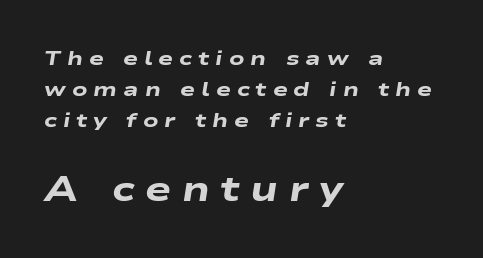
{"italic": "yes", "lean": "right", "slant_degrees": 9, "bold": "yes", "weight": "heavy", "width": "wide", "stroke_contrast": "low", "x_height": "medium", "monospaced": "no", "underline": "no", "align": "left", "line_spacing": "normal", "line_spacing_ratio": 1.55, "letter_spacing": "wide", "letter_spacing_em": 0.3, "larger_block": "second", "size_ratio": 1.75, "glyph_px": 35}
